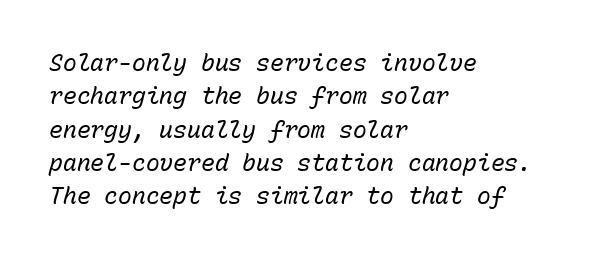
{"italic": "yes", "lean": "right", "slant_degrees": 15, "bold": "no", "underline": "no", "align": "left", "line_spacing": "normal", "line_spacing_ratio": 1.45, "letter_spacing": "normal", "letter_spacing_em": 0.0, "glyph_px": 23}
